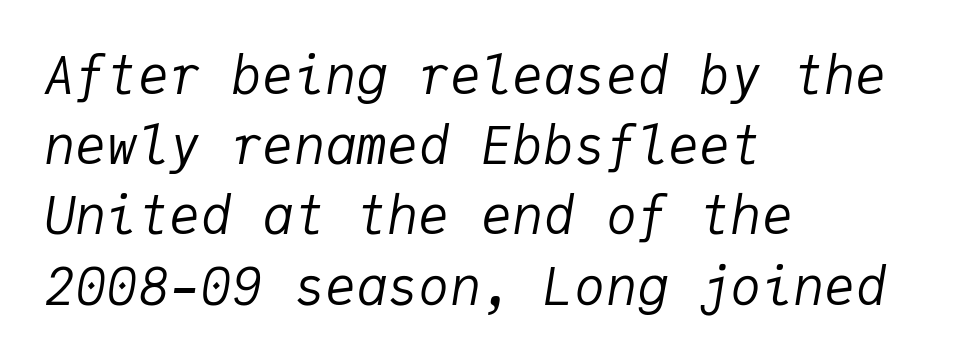
The typography opts for an oblique posture over an upright one. The designer left line spacing at the default. Looks like terminal output: every glyph gets an equal slot. Compared with a centered layout, this one pins lines to the left instead. Letter spacing: default. Type without underlining.
